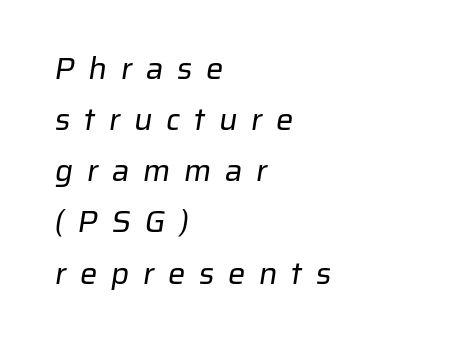
Q: Is the text bold? A: No.
Q: Is the typeface a serif or a sans-serif typeface? A: Sans-serif.
Q: Is the text underlined? A: No.
Q: How is the paragraph aligned? A: Left-aligned.
Q: Is the spacing between letters normal or unusually wide? A: Unusually wide.
Q: Is the spacing between lines tight, normal or loose? A: Normal.
Q: Width (condensed, normal, or wide)? A: Normal.
Q: Stroke contrast? A: Low.
Q: x-height? A: Medium.
Q: Monospaced? A: No.
